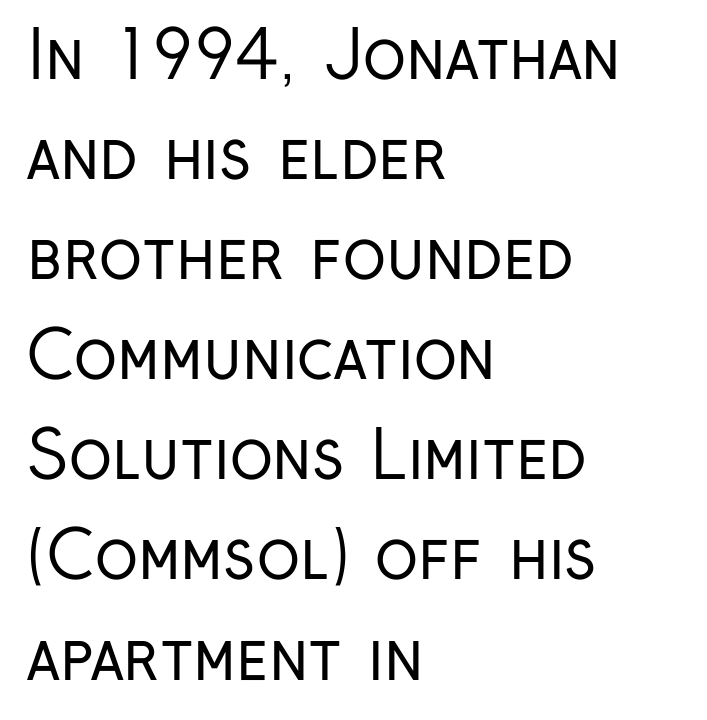
The passage shown is not bold in any degree. Casual observation: everything's shoved over to the left. The specimen omits any rule beneath the text block's lines. Does the leading feel generous? No, just average. The passage shown is typed in a proportional face where columns would drift. Ascenders rise straight up at ninety degrees.
